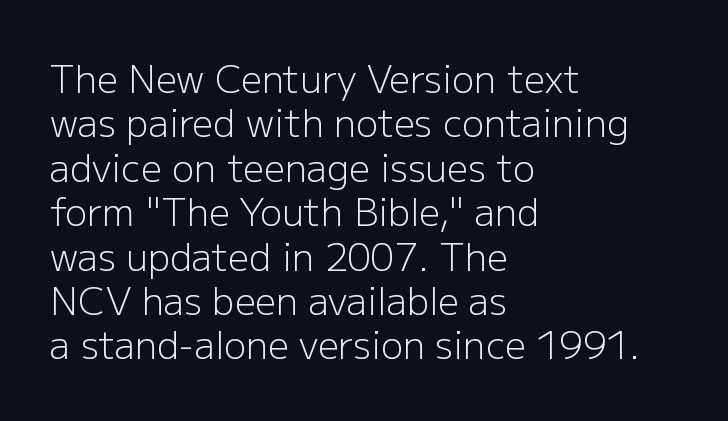
Q: Is the text bold? A: No.
Q: Is the text italic (slanted)? A: No, it is upright.
Q: Is the typeface a serif or a sans-serif typeface? A: Sans-serif.
Q: Is the text underlined? A: No.
Q: How is the paragraph aligned? A: Left-aligned.
Q: Is the spacing between letters normal or unusually wide? A: Normal.
Q: Width (condensed, normal, or wide)? A: Normal.
Q: Stroke contrast? A: Low.
Q: x-height? A: Medium.
Q: Monospaced? A: No.
